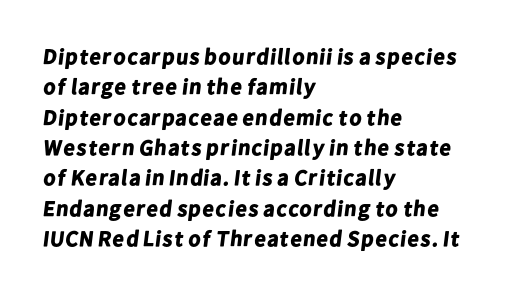
The image shows 22 px bold type; set left-aligned, normal line spacing (1.38x), normal letter spacing, not underlined.
